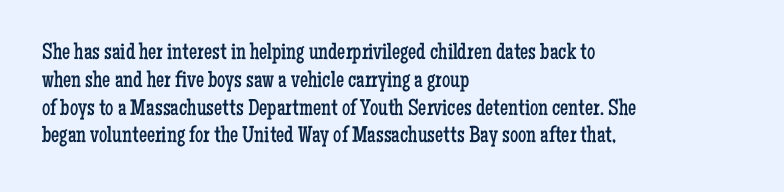
{"italic": "no", "bold": "no", "underline": "no", "align": "left", "line_spacing_ratio": 1.21, "letter_spacing": "normal", "letter_spacing_em": 0.0, "glyph_px": 23}
